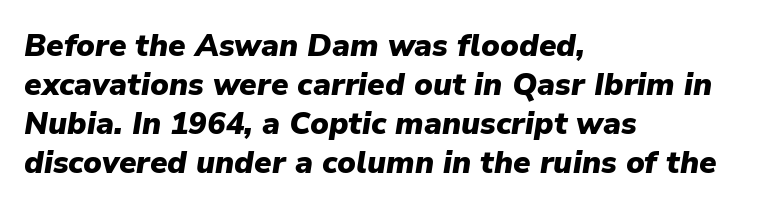
Q: Is the text bold? A: Yes.
Q: Is the text italic (slanted)? A: Yes, it leans right by about 9 degrees.
Q: Is the text underlined? A: No.
Q: How is the paragraph aligned? A: Left-aligned.
Q: Is the spacing between letters normal or unusually wide? A: Normal.
Q: Is the spacing between lines tight, normal or loose? A: Normal.
Q: Width (condensed, normal, or wide)? A: Normal.
Q: Stroke contrast? A: Low.
Q: x-height? A: Medium.
Q: Monospaced? A: No.
